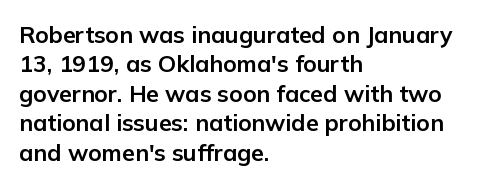
Q: Is the text bold? A: Yes.
Q: Is the text italic (slanted)? A: No, it is upright.
Q: Is the text underlined? A: No.
Q: How is the paragraph aligned? A: Left-aligned.
Q: Is the spacing between letters normal or unusually wide? A: Normal.
Q: Is the spacing between lines tight, normal or loose? A: Normal.
